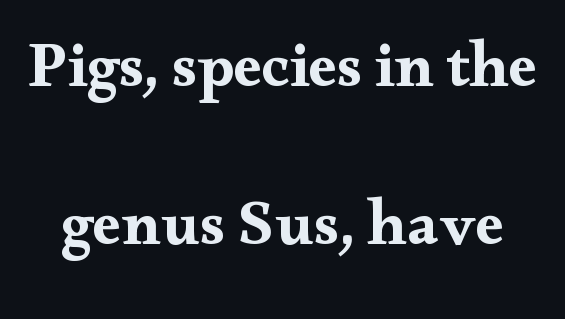
The image shows 64 px wide serif type, upright; set loose line spacing (2.47x), normal letter spacing, not underlined; medium stroke contrast and a small x-height.
